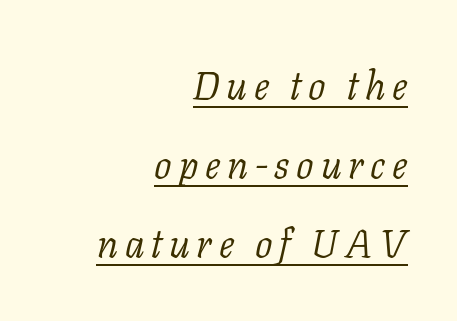
{"serif": "yes", "italic": "yes", "lean": "right", "slant_degrees": 11, "bold": "no", "weight": "light", "width": "normal", "stroke_contrast": "low", "x_height": "medium", "monospaced": "no", "underline": "yes", "align": "right", "line_spacing": "loose", "line_spacing_ratio": 2.03, "glyph_px": 39}
